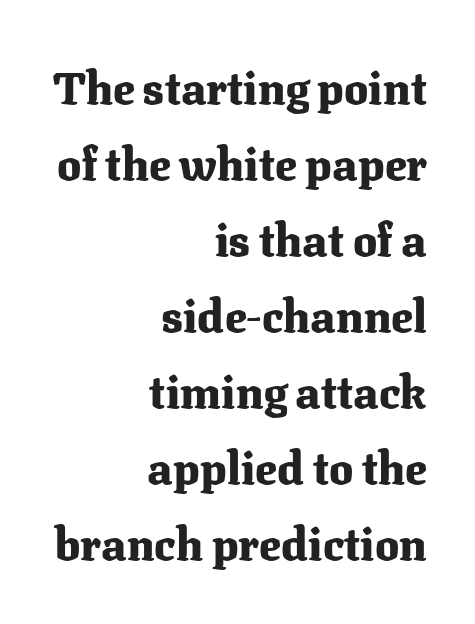
Is this a sans? No — the strokes have serifs. Unlike italic type, these characters show no tilt at all. Strong, thick strokes mark this as bold type. Casual observation: everything's shoved over to the right. The line-height multiplier appears to be the usual default. Is this a fixed-width face? No — the glyphs have proportional, varying widths.
